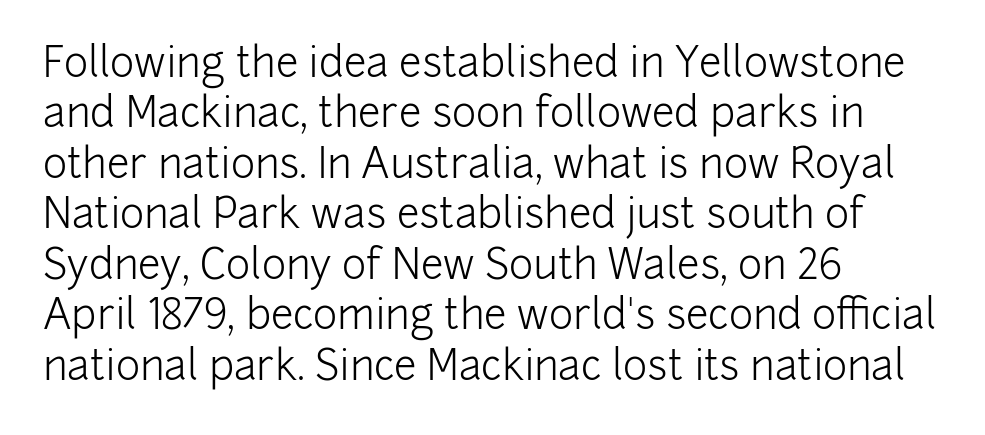
The image shows 41 px light sans-serif type, upright; set left-aligned, line spacing 1.23x, normal letter spacing, not underlined; low stroke contrast and a medium x-height.
